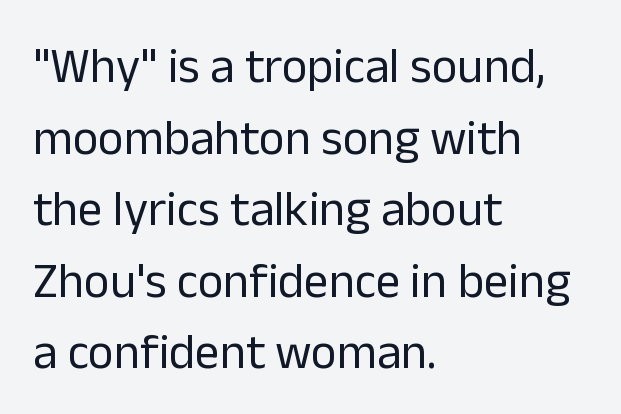
The image shows 49 px regular-weight sans-serif type, upright; set left-aligned, normal line spacing (1.46x), normal letter spacing, not underlined; low stroke contrast and a medium x-height.
